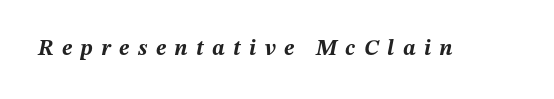
Plain, unruled lines of type. Characters are canted at an angle relative to the baseline's perpendicular. Substantial extra tracking has been applied to these lines. Typographic density is high because the face is bold.
